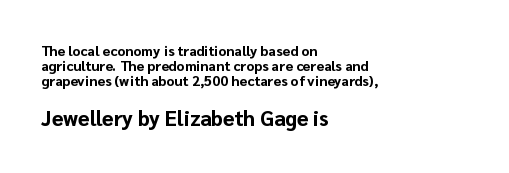
Q: Is the text bold? A: Yes.
Q: Is the text italic (slanted)? A: No, it is upright.
Q: Is the text underlined? A: No.
Q: How is the paragraph aligned? A: Left-aligned.
Q: Is the spacing between letters normal or unusually wide? A: Normal.
Q: Is the spacing between lines tight, normal or loose? A: Tight.
Q: Which block of text is set in a larger size, the first (top) or the second (bottom)? A: The second (bottom) one.
